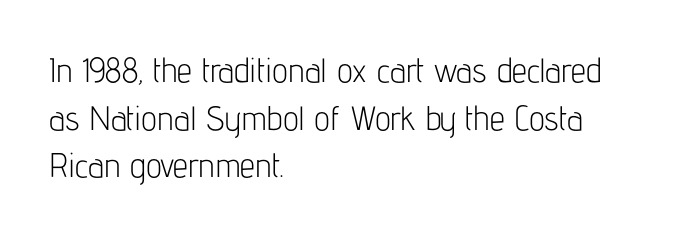
Think standard paragraph weight, or any step lighter than that. Spacing verdict: proportional, widths tailored to each character. The font family rendered here belongs to the sans-serif group. Does the lettering tilt? It doesn't — this is upright. This rendering uses left alignment, leaving the right contour irregular. The block of text has a typical density, with ordinary space between rows.
